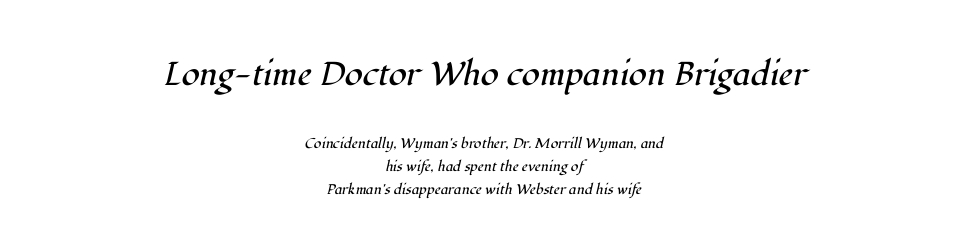
The gap between lines stays unmarked. Varying glyph widths throughout — classic text-font behaviour. The font is comparable to plain body text, perhaps lighter. If you folded the block vertically in half, each line would mirror itself in length.
